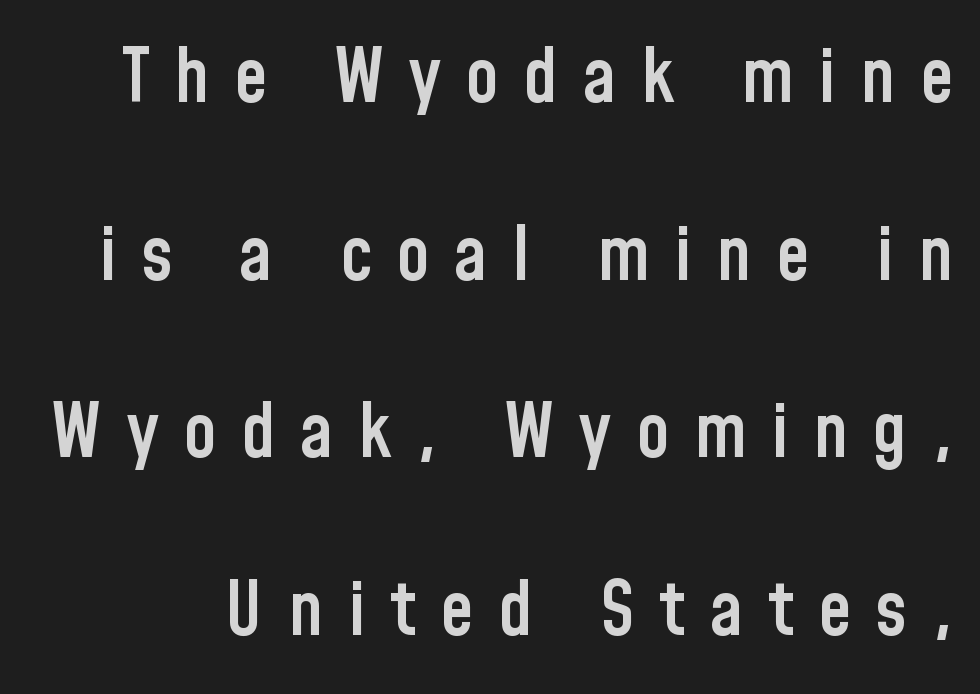
{"serif": "no", "italic": "no", "bold": "semi", "weight": "semibold", "width": "condensed", "stroke_contrast": "low", "x_height": "medium", "monospaced": "no", "underline": "no", "line_spacing": "loose", "line_spacing_ratio": 2.37, "letter_spacing": "wide", "letter_spacing_em": 0.33, "glyph_px": 75}
